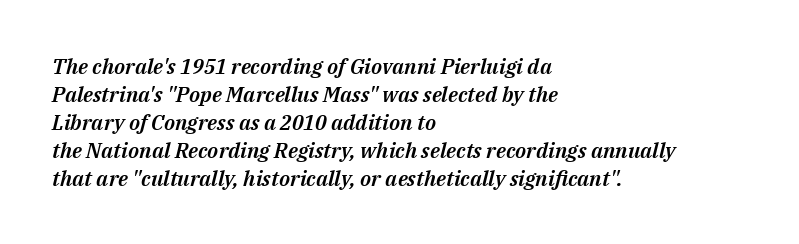
{"italic": "yes", "lean": "right", "slant_degrees": 14, "underline": "no", "align": "left", "line_spacing": "normal", "line_spacing_ratio": 1.33, "letter_spacing": "normal", "letter_spacing_em": 0.0, "glyph_px": 21}
